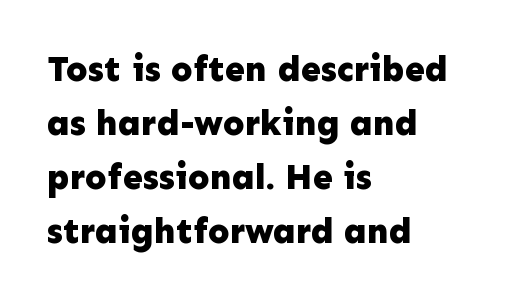
Q: Is the text bold? A: Yes.
Q: Is the text italic (slanted)? A: No, it is upright.
Q: Is the typeface a serif or a sans-serif typeface? A: Sans-serif.
Q: Is the text underlined? A: No.
Q: How is the paragraph aligned? A: Left-aligned.
Q: Is the spacing between letters normal or unusually wide? A: Normal.
Q: Is the spacing between lines tight, normal or loose? A: Normal.
Q: Width (condensed, normal, or wide)? A: Normal.
Q: Stroke contrast? A: Low.
Q: x-height? A: Medium.
Q: Monospaced? A: No.
